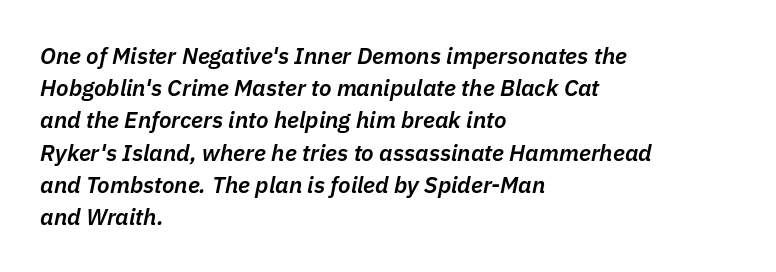
The image shows 23 px text type, italic (leaning right); set left-aligned, normal line spacing (1.4x), normal letter spacing, not underlined.
